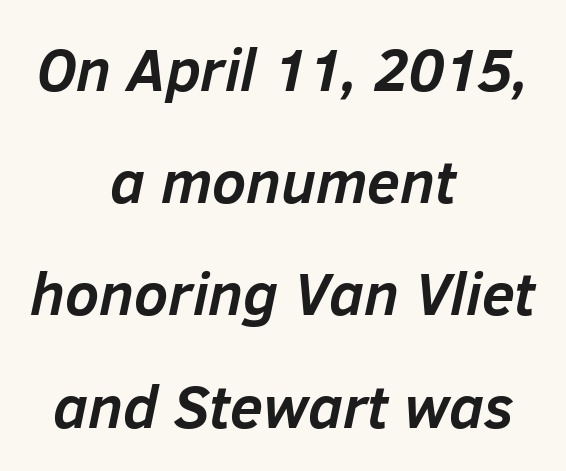
Is the type bold? Yes — the strokes are clearly thick and heavy. Every character sits at an angle, as italics do. Anything drawn beneath the words? Only blank space. You could not count columns in this text — the font is proportionally spaced. Look at the tracking — it's just the regular setting, nothing added. Reading down the block, each line starts at a different indent, mirrored at its end.
